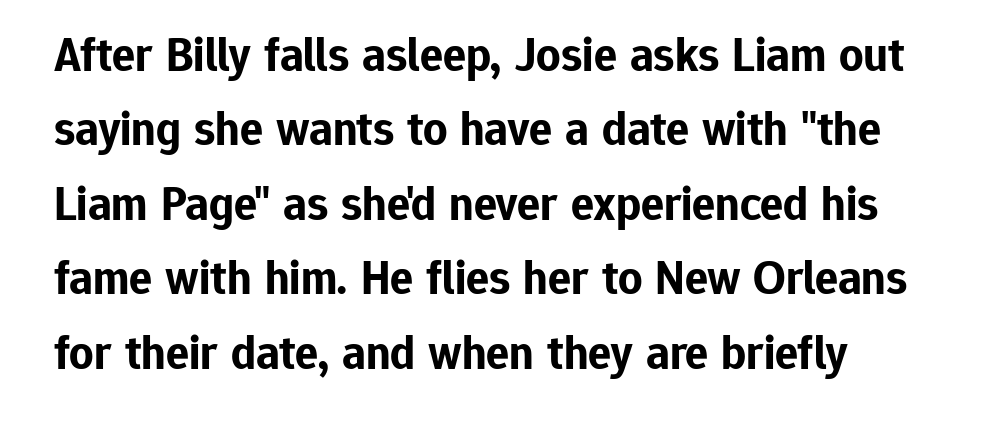
The image shows 48 px bold sans-serif type, upright; set left-aligned, normal line spacing (1.55x), normal letter spacing, not underlined; low stroke contrast and a medium x-height.
